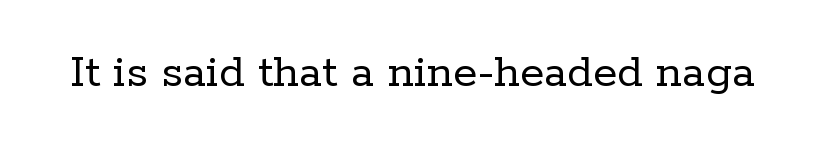
{"serif": "yes", "italic": "no", "bold": "no", "weight": "regular", "width": "normal", "stroke_contrast": "low", "x_height": "medium", "monospaced": "no", "underline": "no", "letter_spacing": "normal", "letter_spacing_em": 0.0, "glyph_px": 49}
